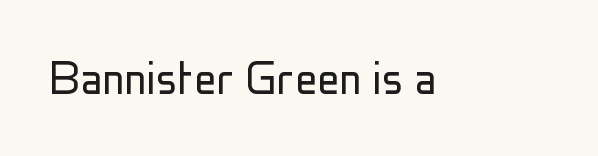
Q: Is the text bold? A: No.
Q: Is the text italic (slanted)? A: No, it is upright.
Q: Is the typeface a serif or a sans-serif typeface? A: Sans-serif.
Q: Is the text underlined? A: No.
Q: Is the spacing between letters normal or unusually wide? A: Normal.
Q: Width (condensed, normal, or wide)? A: Condensed.
Q: Stroke contrast? A: Low.
Q: x-height? A: Medium.
Q: Monospaced? A: No.
